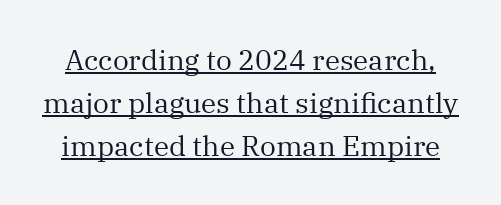
Q: Is the text bold? A: No.
Q: Is the text italic (slanted)? A: No, it is upright.
Q: Is the typeface a serif or a sans-serif typeface? A: Serif.
Q: Is the text underlined? A: Yes.
Q: Is the spacing between letters normal or unusually wide? A: Normal.
Q: Is the spacing between lines tight, normal or loose? A: Normal.
Q: Width (condensed, normal, or wide)? A: Normal.
Q: Stroke contrast? A: Medium.
Q: x-height? A: Medium.
Q: Monospaced? A: No.
